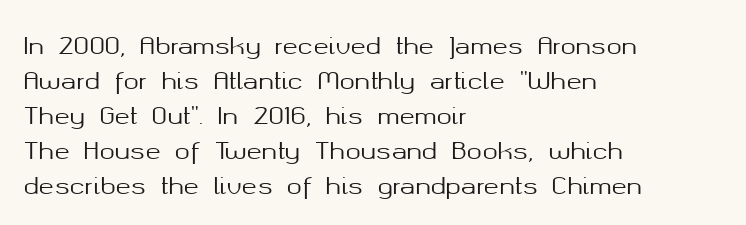
{"italic": "no", "underline": "no", "align": "left", "line_spacing": "normal", "line_spacing_ratio": 1.52, "letter_spacing": "normal", "letter_spacing_em": 0.0, "glyph_px": 23}
